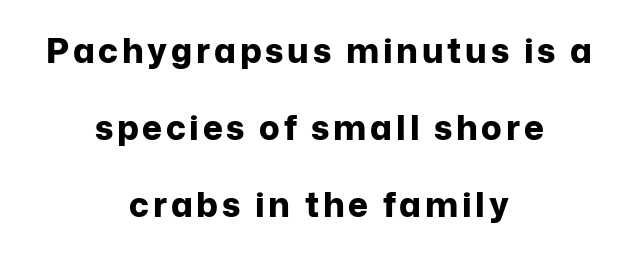
A typesetter would call this leading open, well beyond the default. Typographic density is high because the face is bold. Are there feet on the stems? There aren't — it's a sans. The rendering uses natural spacing where letterforms have individual widths. The whitespace from short lines is split evenly between both sides.
